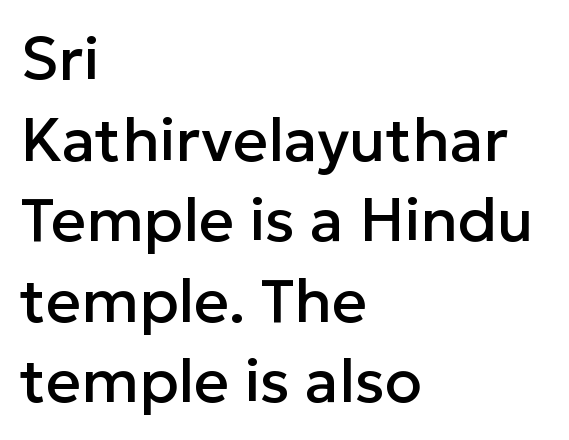
The passage shown has conventional tracking throughout. A roman cut, with each character standing at attention. Each letter keeps its own natural width here, so spacing adapts to shape. All the whitespace from short lines collects on the right. The designer left line spacing at the default. Rule under the text: the space is simply empty.
